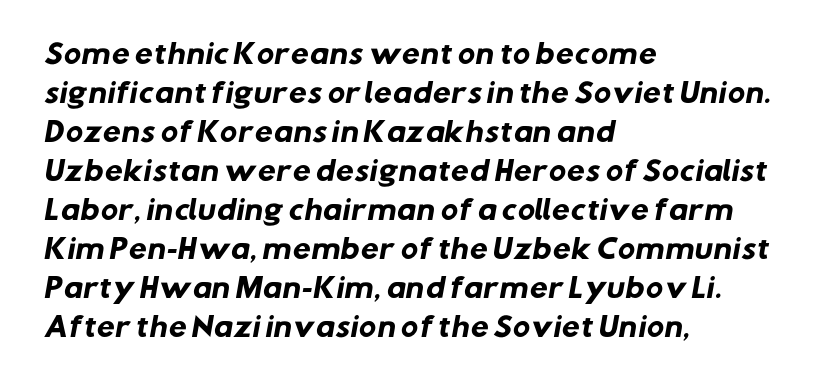
{"bold": "yes", "underline": "no", "align": "left", "line_spacing": "normal", "line_spacing_ratio": 1.5, "letter_spacing": "normal", "letter_spacing_em": 0.0, "glyph_px": 26}
